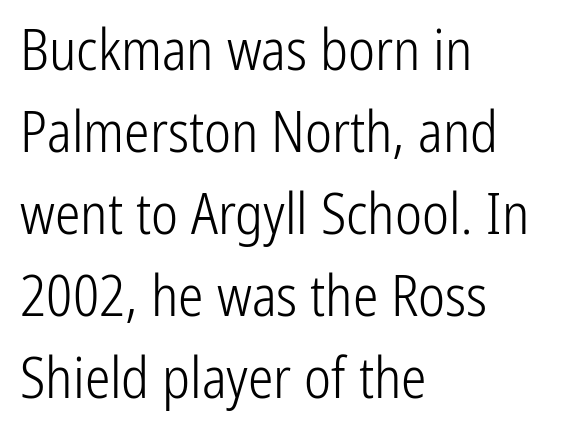
The image shows 57 px light, condensed sans-serif type, upright; set left-aligned, normal line spacing (1.44x), normal letter spacing, not underlined; low stroke contrast and a medium x-height.
